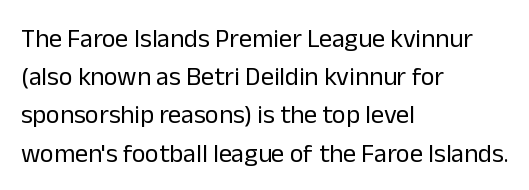
{"italic": "no", "bold": "no", "underline": "no", "align": "left", "line_spacing": "normal", "line_spacing_ratio": 1.47, "letter_spacing": "normal", "letter_spacing_em": 0.0, "glyph_px": 26}
